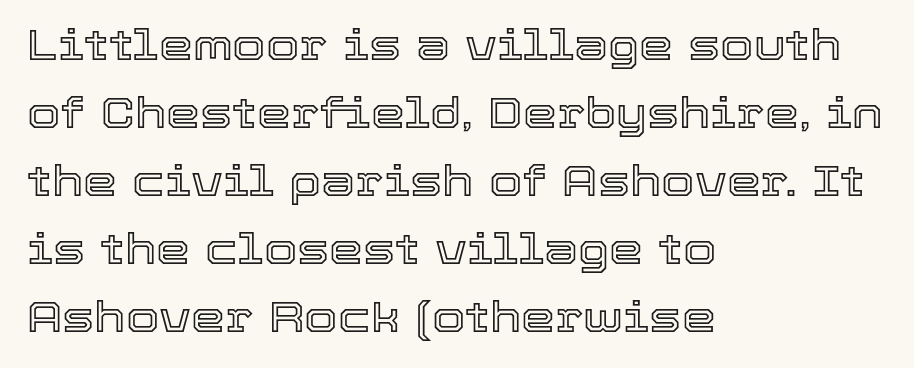
The image shows 43 px text type, upright; set left-aligned, normal line spacing (1.58x), normal letter spacing, not underlined; a medium x-height.
